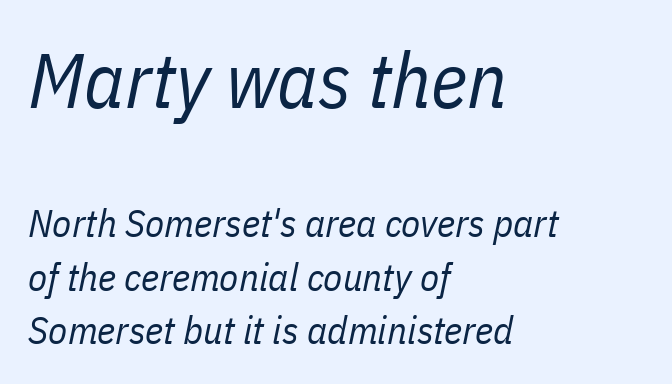
{"italic": "yes", "lean": "right", "slant_degrees": 11, "bold": "no", "weight": "regular", "width": "condensed", "stroke_contrast": "low", "x_height": "medium", "monospaced": "no", "underline": "no", "align": "left", "line_spacing": "normal", "line_spacing_ratio": 1.37, "letter_spacing": "normal", "letter_spacing_em": 0.0, "larger_block": "first", "size_ratio": 2.0, "glyph_px": 78}
